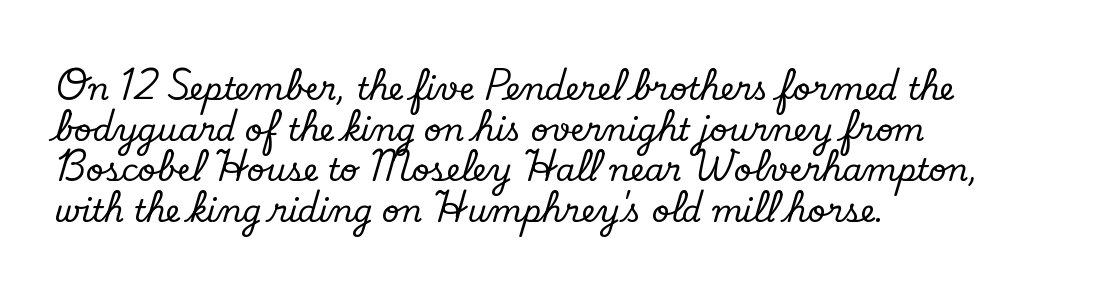
Left-aligned paragraph, ragged on the right. Caption: standard tracking, unaltered. You could not count columns in this text — the font is proportionally spaced. Leading: standard. Words float on clear page, feet unadorned.
